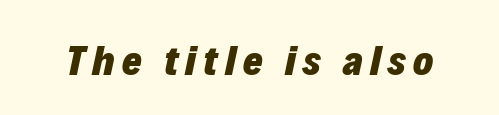
The image shows 42 px heavy type, italic (leaning right); set not underlined; low stroke contrast and a medium x-height.
